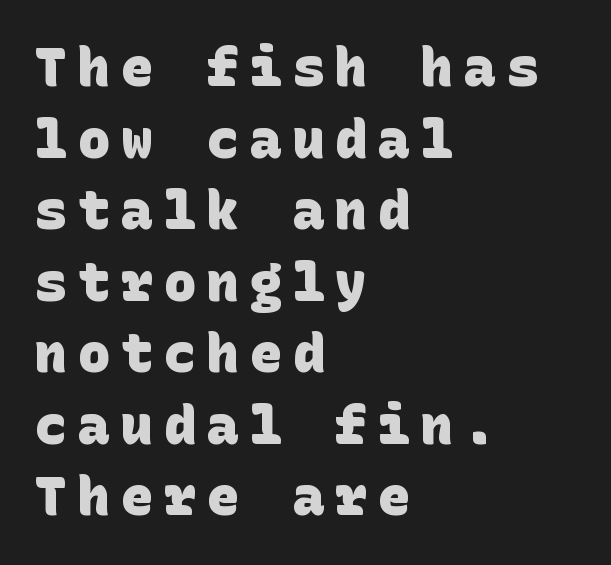
The image shows 53 px heavy sans-serif type; set left-aligned, normal line spacing (1.35x), unusually wide letter spacing (+0.21 em), not underlined; low stroke contrast and a large x-height.
